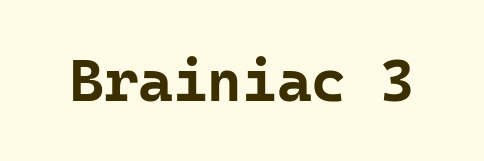
The image shows 59 px bold sans-serif type, upright, monospaced; set normal letter spacing, not underlined; low stroke contrast and a medium x-height.
